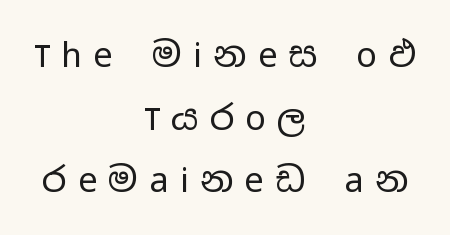
The image shows 34 px regular-weight, wide sans-serif type, upright; set centered, line spacing 1.84x, unusually wide letter spacing (+0.34 em), not underlined; low stroke contrast and a medium x-height.
